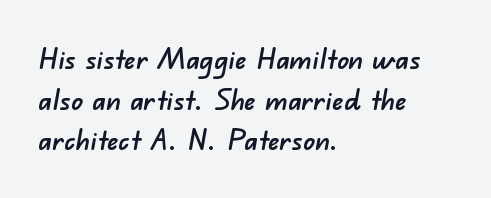
{"serif": "no", "width": "normal", "stroke_contrast": "low", "x_height": "small", "monospaced": "no", "underline": "no", "align": "left", "line_spacing": "normal", "line_spacing_ratio": 1.4, "letter_spacing": "normal", "letter_spacing_em": 0.0, "glyph_px": 29}
